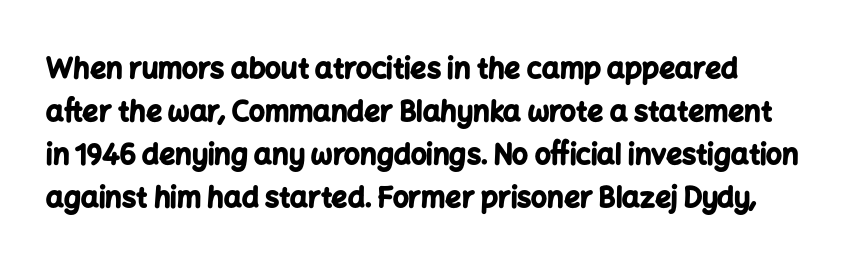
Normally led — the rows are evenly, conventionally spaced. The text was rendered using a sans face with plain stroke endings. The area under the type is left untouched. A typesetter would call this proportional, since set widths differ per character.
